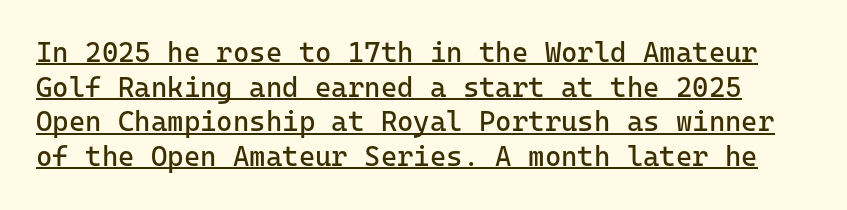
The image shows 28 px regular-weight sans-serif type, upright, monospaced; set line spacing 1.24x, normal letter spacing, underlined; low stroke contrast and a medium x-height.
